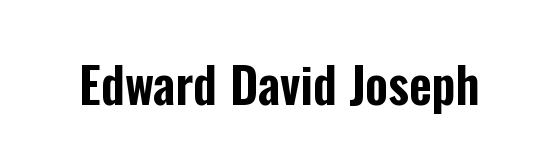
The image shows 49 px condensed sans-serif type, upright; set normal letter spacing, not underlined; low stroke contrast and a medium x-height.
